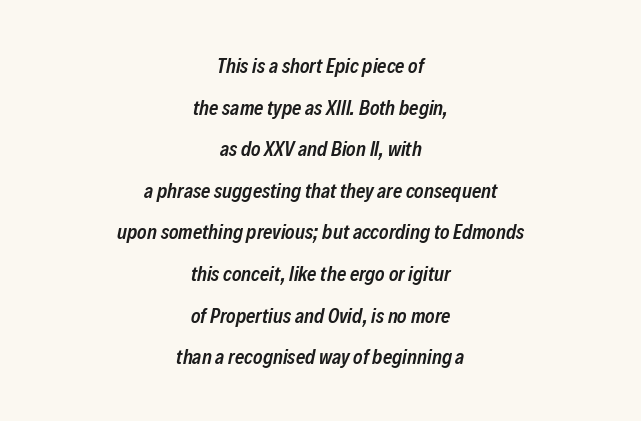
In terms of posture, this sample is oblique. The type is set solid horizontally, with unmodified tracking. Casual observation: everything's sitting right in the middle. Descenders hang freely into open space. One glance says open: line gaps are wider than usual. Weight: semibold (demi).
